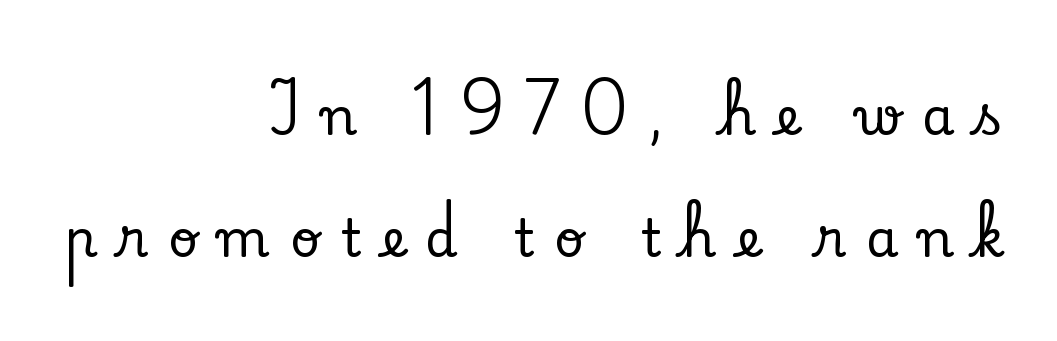
The image shows 52 px serif type, upright; set right-aligned, loose line spacing (2.34x), unusually wide letter spacing (+0.39 em), not underlined; low stroke contrast and a small x-height.
